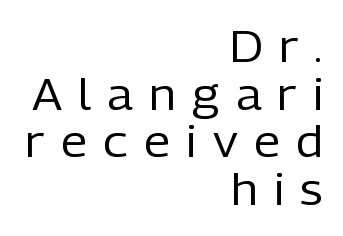
Q: Is the text bold? A: No.
Q: Is the text italic (slanted)? A: No, it is upright.
Q: Is the typeface a serif or a sans-serif typeface? A: Sans-serif.
Q: Is the text underlined? A: No.
Q: How is the paragraph aligned? A: Right-aligned.
Q: Is the spacing between letters normal or unusually wide? A: Unusually wide.
Q: Is the spacing between lines tight, normal or loose? A: Tight.
Q: Width (condensed, normal, or wide)? A: Normal.
Q: Stroke contrast? A: Low.
Q: x-height? A: Medium.
Q: Monospaced? A: No.
